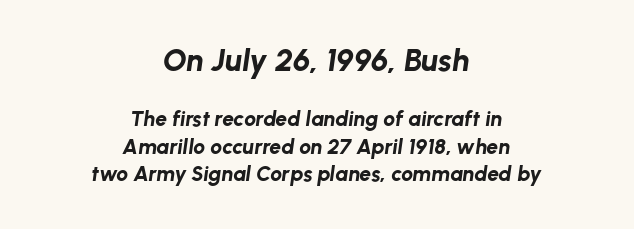
{"italic": "yes", "lean": "right", "slant_degrees": 8, "bold": "yes", "weight": "bold", "width": "normal", "stroke_contrast": "low", "x_height": "medium", "monospaced": "no", "underline": "no", "align": "center", "line_spacing": "normal", "line_spacing_ratio": 1.31, "letter_spacing": "normal", "letter_spacing_em": 0.0, "larger_block": "first", "size_ratio": 1.48, "glyph_px": 31}
